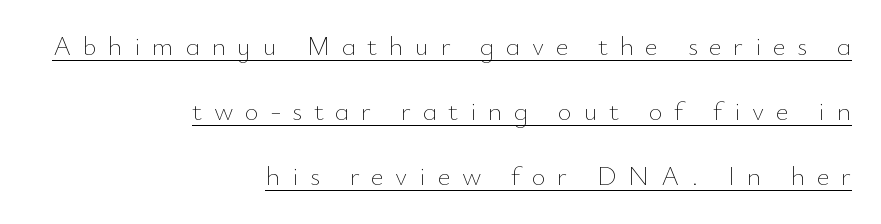
{"italic": "no", "bold": "no", "underline": "yes", "align": "right", "line_spacing": "loose", "line_spacing_ratio": 2.41, "letter_spacing": "wide", "letter_spacing_em": 0.43, "glyph_px": 27}
